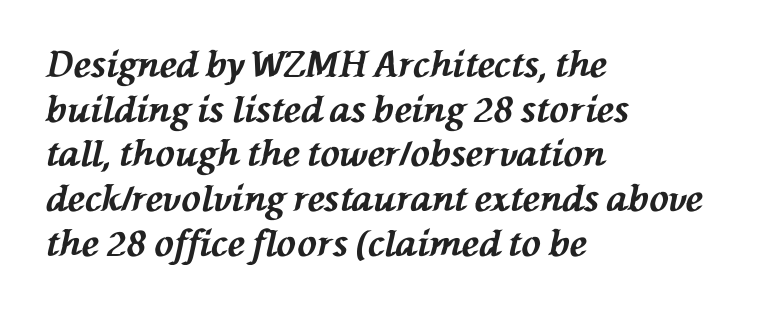
Yep, that's italic — everything's leaning. Proportional: the letters do not fall into vertical columns. Caption: standard tracking, unaltered. This rendering uses left alignment, leaving the right contour irregular. Letters rest on an invisible, unmarked baseline. These words are printed bold, with thick strokes throughout.
